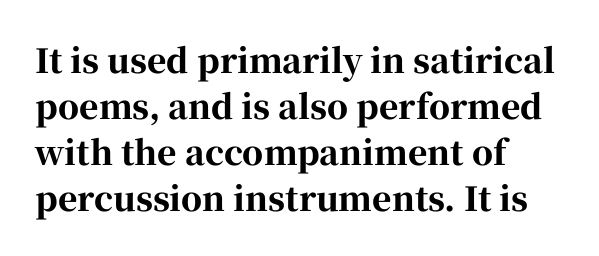
{"serif": "yes", "italic": "no", "bold": "yes", "weight": "bold", "width": "normal", "stroke_contrast": "high", "x_height": "medium", "monospaced": "no", "underline": "no", "align": "left", "line_spacing": "normal", "line_spacing_ratio": 1.39, "letter_spacing": "normal", "letter_spacing_em": 0.0, "glyph_px": 33}
